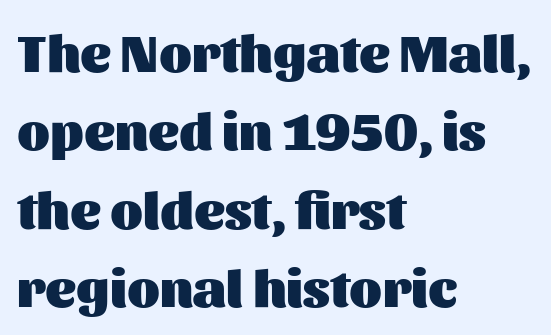
Q: Is the text bold? A: Yes.
Q: Is the text italic (slanted)? A: No, it is upright.
Q: Is the typeface a serif or a sans-serif typeface? A: Sans-serif.
Q: Is the text underlined? A: No.
Q: How is the paragraph aligned? A: Left-aligned.
Q: Is the spacing between letters normal or unusually wide? A: Normal.
Q: Is the spacing between lines tight, normal or loose? A: Normal.
Q: Width (condensed, normal, or wide)? A: Normal.
Q: Stroke contrast? A: Medium.
Q: x-height? A: Medium.
Q: Monospaced? A: No.
